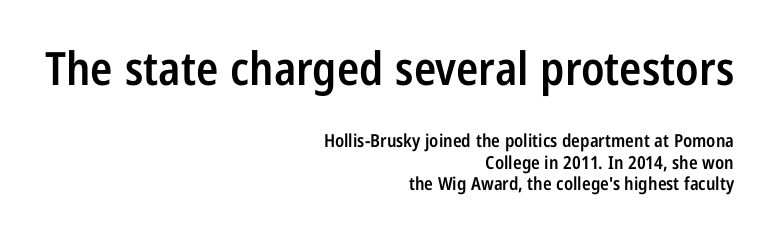
Q: Is the text bold? A: Semi-bold.
Q: Is the text italic (slanted)? A: No, it is upright.
Q: Is the typeface a serif or a sans-serif typeface? A: Sans-serif.
Q: Is the text underlined? A: No.
Q: How is the paragraph aligned? A: Right-aligned.
Q: Is the spacing between letters normal or unusually wide? A: Normal.
Q: Which block of text is set in a larger size, the first (top) or the second (bottom)? A: The first (top) one.
Q: Width (condensed, normal, or wide)? A: Condensed.
Q: Stroke contrast? A: Low.
Q: x-height? A: Medium.
Q: Monospaced? A: No.
